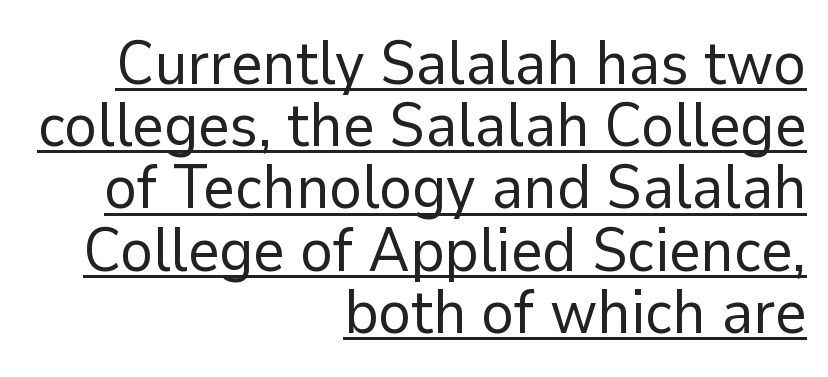
{"serif": "no", "italic": "no", "bold": "no", "weight": "regular", "width": "normal", "stroke_contrast": "low", "x_height": "medium", "monospaced": "no", "underline": "yes", "align": "right", "line_spacing": "tight", "line_spacing_ratio": 1.02, "letter_spacing": "normal", "letter_spacing_em": 0.0, "glyph_px": 61}
